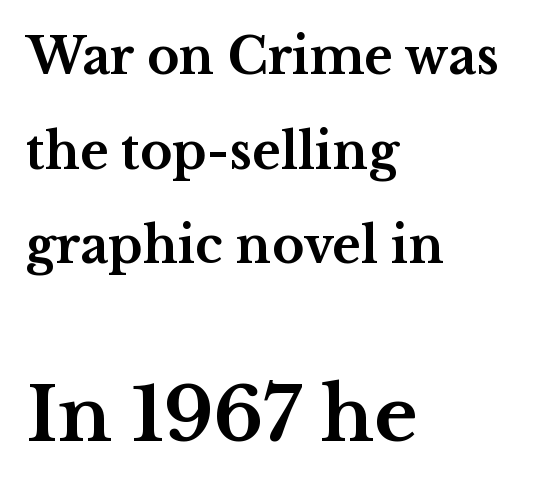
Q: Is the text bold? A: Yes.
Q: Is the text italic (slanted)? A: No, it is upright.
Q: Is the typeface a serif or a sans-serif typeface? A: Serif.
Q: Is the text underlined? A: No.
Q: How is the paragraph aligned? A: Left-aligned.
Q: Is the spacing between letters normal or unusually wide? A: Normal.
Q: Is the spacing between lines tight, normal or loose? A: Loose.
Q: Which block of text is set in a larger size, the first (top) or the second (bottom)? A: The second (bottom) one.
Q: Width (condensed, normal, or wide)? A: Wide.
Q: Stroke contrast? A: Medium.
Q: x-height? A: Medium.
Q: Monospaced? A: No.
